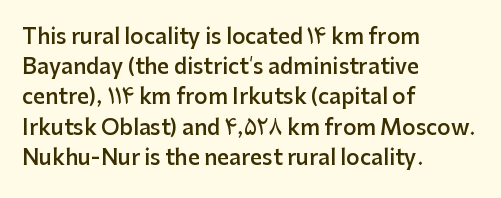
The image shows 21 px text type, upright; set left-aligned, normal line spacing (1.44x), normal letter spacing, not underlined.
